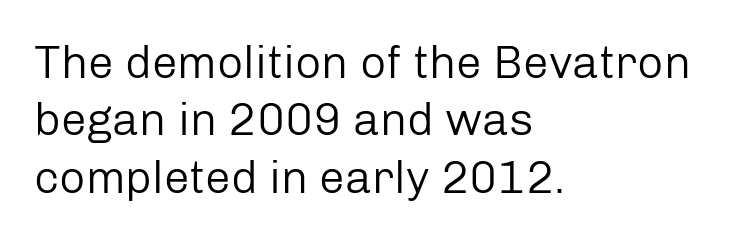
Q: Is the text bold? A: No.
Q: Is the text italic (slanted)? A: No, it is upright.
Q: Is the typeface a serif or a sans-serif typeface? A: Sans-serif.
Q: Is the text underlined? A: No.
Q: How is the paragraph aligned? A: Left-aligned.
Q: Is the spacing between letters normal or unusually wide? A: Normal.
Q: Is the spacing between lines tight, normal or loose? A: Normal.
Q: Width (condensed, normal, or wide)? A: Normal.
Q: Stroke contrast? A: Low.
Q: x-height? A: Medium.
Q: Monospaced? A: No.
